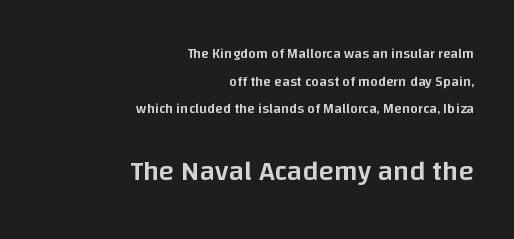
The image shows 28 px semibold sans-serif type, upright; set right-aligned, loose line spacing (1.97x), normal letter spacing, not underlined; the second (bottom) block is 2.0x larger; low stroke contrast and a large x-height.
